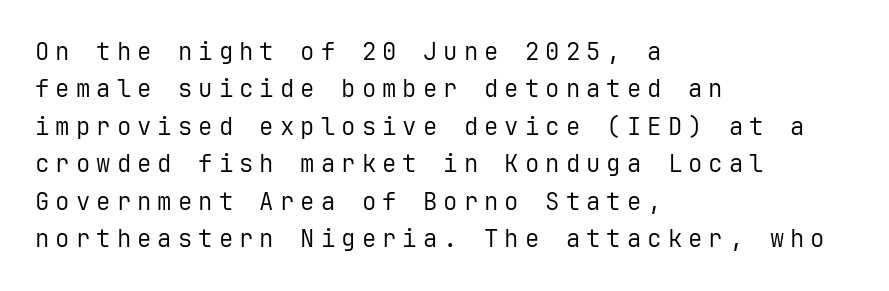
In CSS terms this would be text-align: left. Is this a heavy cut? Hardly; it is regular or lighter. The passage shown stacks its lines at a standard gap. The horizontal fit of the characters is loose and conspicuously gappy.
